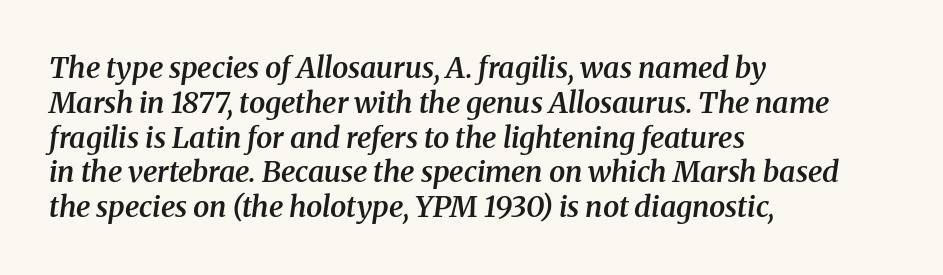
The glyphs have the mass of a demibold cut, below bold. Varying glyph widths throughout — classic text-font behaviour. This sample is left-justified, so line endings fall wherever the words run out. Unlike a clean sans, this face finishes its strokes with serifs.
